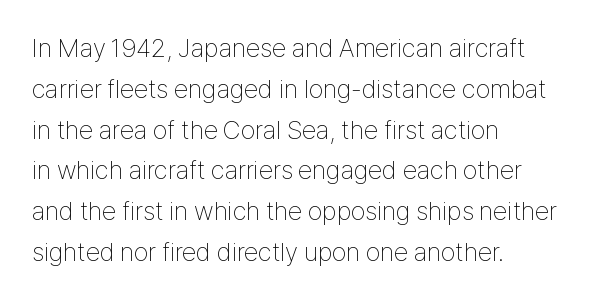
{"italic": "no", "bold": "no", "underline": "no", "align": "left", "line_spacing": "normal", "line_spacing_ratio": 1.57, "letter_spacing": "normal", "letter_spacing_em": 0.0, "glyph_px": 26}
